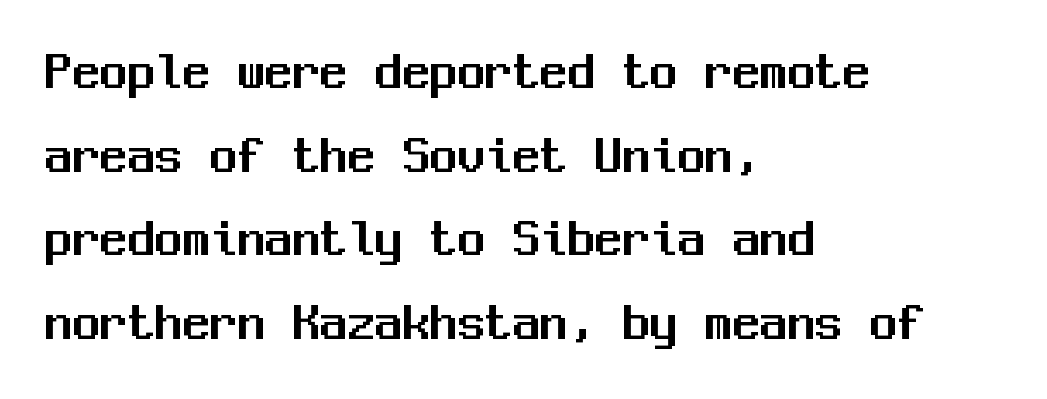
The image shows 55 px sans-serif type, upright, monospaced; set left-aligned, normal line spacing (1.52x), normal letter spacing, not underlined; medium stroke contrast and a medium x-height.
